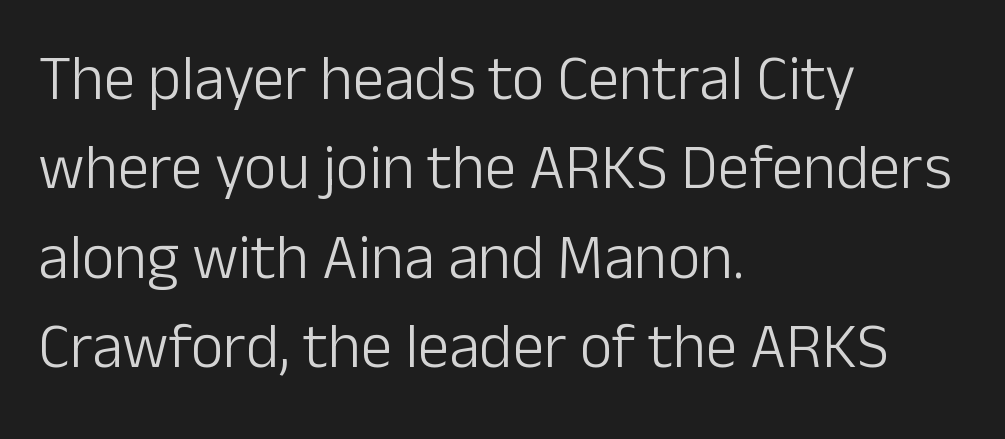
Q: Is the text bold? A: No.
Q: Is the text italic (slanted)? A: No, it is upright.
Q: Is the typeface a serif or a sans-serif typeface? A: Sans-serif.
Q: Is the text underlined? A: No.
Q: How is the paragraph aligned? A: Left-aligned.
Q: Is the spacing between letters normal or unusually wide? A: Normal.
Q: Is the spacing between lines tight, normal or loose? A: Normal.
Q: Width (condensed, normal, or wide)? A: Normal.
Q: Stroke contrast? A: Low.
Q: x-height? A: Medium.
Q: Monospaced? A: No.
